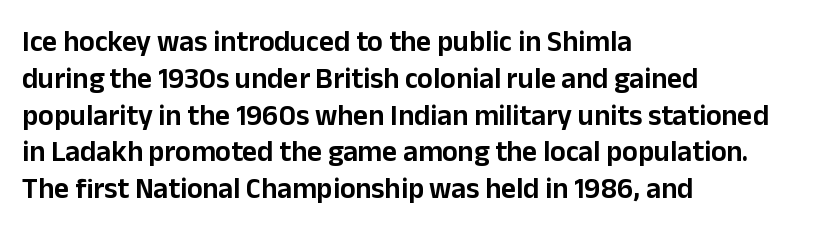
{"serif": "no", "italic": "no", "width": "normal", "stroke_contrast": "low", "x_height": "medium", "monospaced": "no", "underline": "no", "align": "left", "line_spacing": "normal", "line_spacing_ratio": 1.27, "letter_spacing": "normal", "letter_spacing_em": 0.0, "glyph_px": 29}
